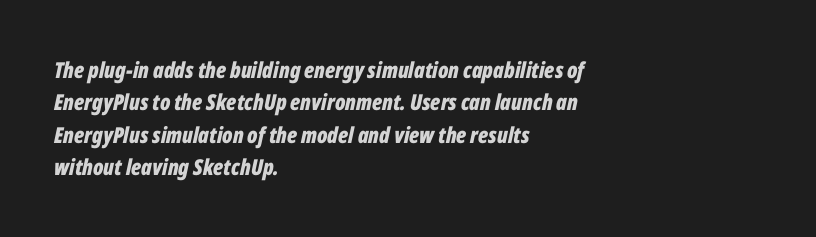
The text block is weighted toward the left margin, trailing off unevenly rightward. Observe the lean: these are italic letterforms. The strip under each line holds only bare page. What weight is shown? A full bold with thick strokes. The type is set solid horizontally, with unmodified tracking. The designer left line spacing at the default.
